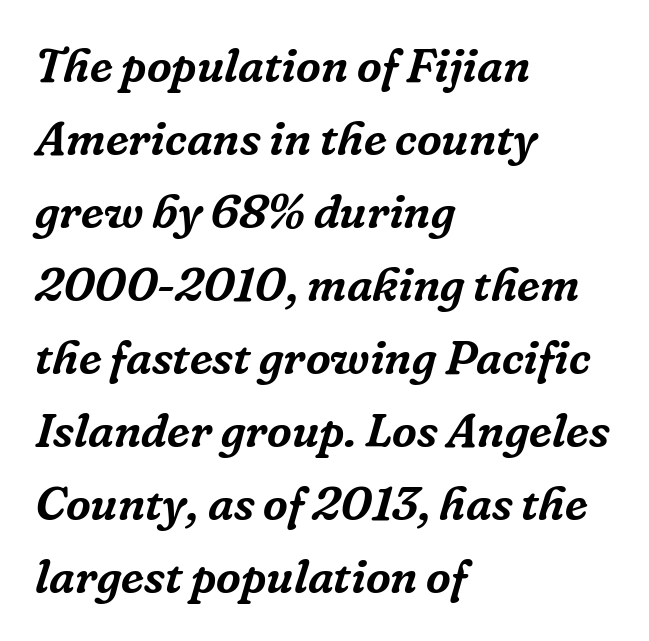
{"serif": "yes", "italic": "yes", "lean": "right", "slant_degrees": 16, "width": "normal", "stroke_contrast": "low", "x_height": "medium", "monospaced": "no", "underline": "no", "align": "left", "line_spacing": "normal", "line_spacing_ratio": 1.52, "letter_spacing": "normal", "letter_spacing_em": 0.0, "glyph_px": 48}
